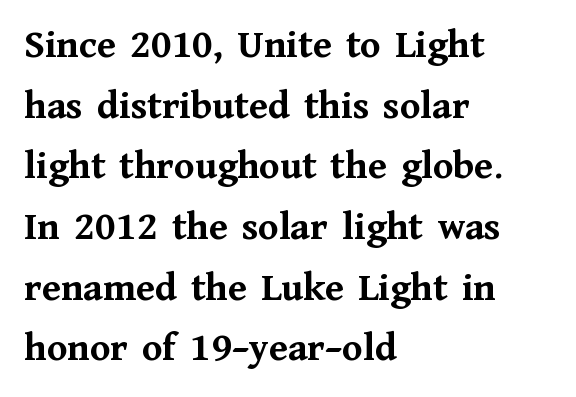
{"serif": "yes", "italic": "no", "bold": "yes", "weight": "semibold", "width": "normal", "stroke_contrast": "medium", "x_height": "medium", "monospaced": "no", "underline": "no", "align": "left", "line_spacing": "normal", "line_spacing_ratio": 1.48, "letter_spacing": "normal", "letter_spacing_em": 0.0, "glyph_px": 41}
